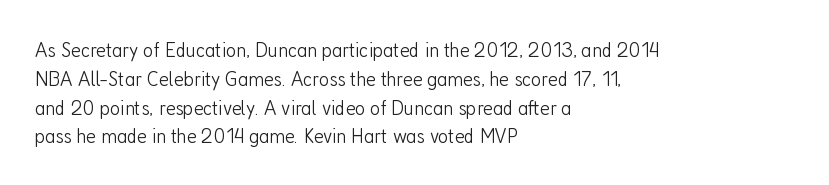
Q: Is the text bold? A: No.
Q: Is the text italic (slanted)? A: No, it is upright.
Q: Is the text underlined? A: No.
Q: How is the paragraph aligned? A: Left-aligned.
Q: Is the spacing between letters normal or unusually wide? A: Normal.
Q: Is the spacing between lines tight, normal or loose? A: Normal.
